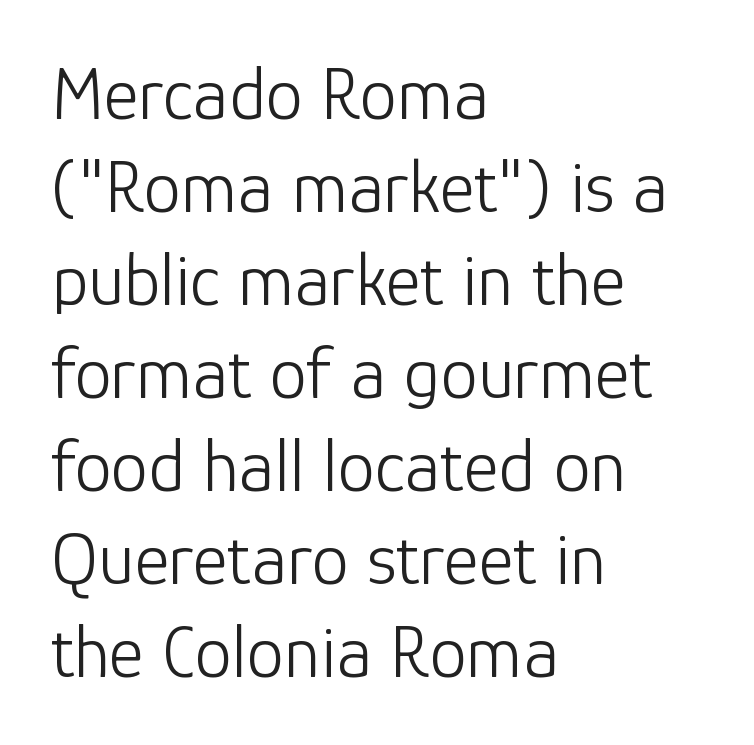
The image shows 75 px light sans-serif type, upright; set left-aligned, line spacing 1.24x, normal letter spacing, not underlined; low stroke contrast and a medium x-height.
